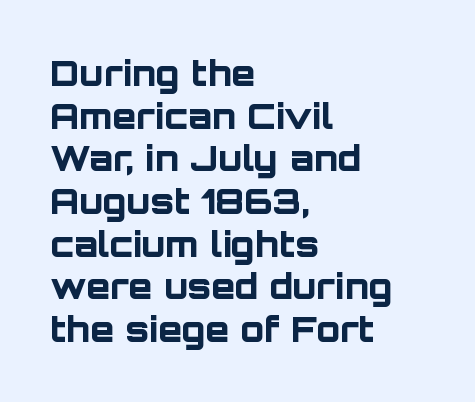
Q: Is the text bold? A: Yes.
Q: Is the text italic (slanted)? A: No, it is upright.
Q: Is the typeface a serif or a sans-serif typeface? A: Sans-serif.
Q: Is the text underlined? A: No.
Q: How is the paragraph aligned? A: Left-aligned.
Q: Is the spacing between letters normal or unusually wide? A: Normal.
Q: Width (condensed, normal, or wide)? A: Normal.
Q: Stroke contrast? A: Low.
Q: x-height? A: Large.
Q: Monospaced? A: No.
